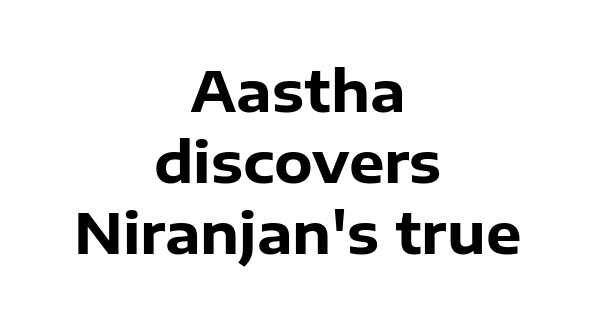
{"serif": "no", "italic": "no", "bold": "yes", "weight": "heavy", "width": "normal", "stroke_contrast": "low", "x_height": "medium", "monospaced": "no", "underline": "no", "align": "center", "line_spacing": "normal", "line_spacing_ratio": 1.27, "letter_spacing": "normal", "letter_spacing_em": 0.0, "glyph_px": 56}
